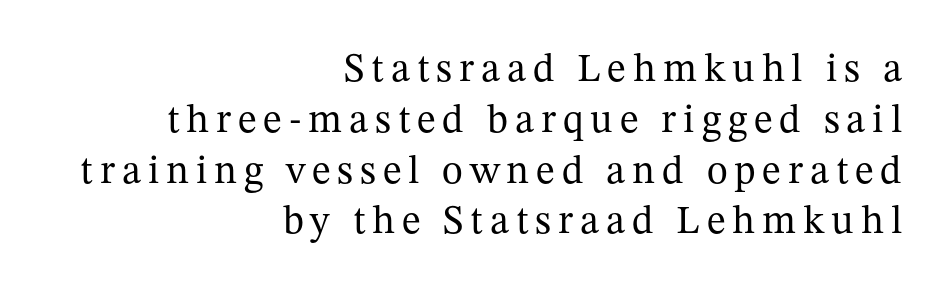
Q: Is the text bold? A: No.
Q: Is the text italic (slanted)? A: No, it is upright.
Q: Is the typeface a serif or a sans-serif typeface? A: Serif.
Q: Is the text underlined? A: No.
Q: How is the paragraph aligned? A: Right-aligned.
Q: Is the spacing between lines tight, normal or loose? A: Normal.
Q: Width (condensed, normal, or wide)? A: Normal.
Q: Stroke contrast? A: Medium.
Q: x-height? A: Medium.
Q: Monospaced? A: No.
